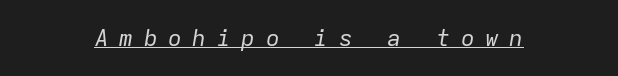
The image shows 23 px text type, italic (leaning right); set centered, unusually wide letter spacing (+0.46 em), underlined.
